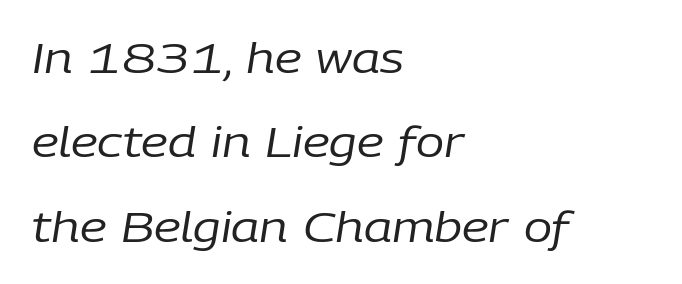
Q: Is the text bold? A: No.
Q: Is the text italic (slanted)? A: Yes, it leans right by about 9 degrees.
Q: Is the text underlined? A: No.
Q: How is the paragraph aligned? A: Left-aligned.
Q: Is the spacing between letters normal or unusually wide? A: Normal.
Q: Is the spacing between lines tight, normal or loose? A: Loose.
Q: Width (condensed, normal, or wide)? A: Normal.
Q: Stroke contrast? A: Low.
Q: x-height? A: Medium.
Q: Monospaced? A: No.
